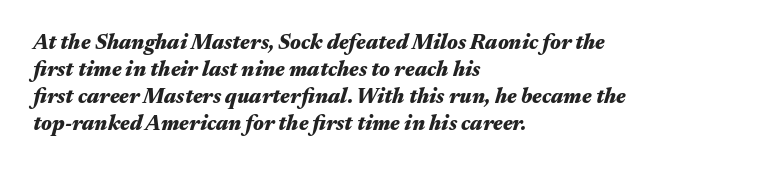
Every character sits at an angle, as italics do. The strokes are fattened all the way to bold. Standard letterfit; no display-style spreading of the glyphs. Descender tails drop into unmarked territory. Which margin do the lines hug? The left one — the right edge is uneven.
